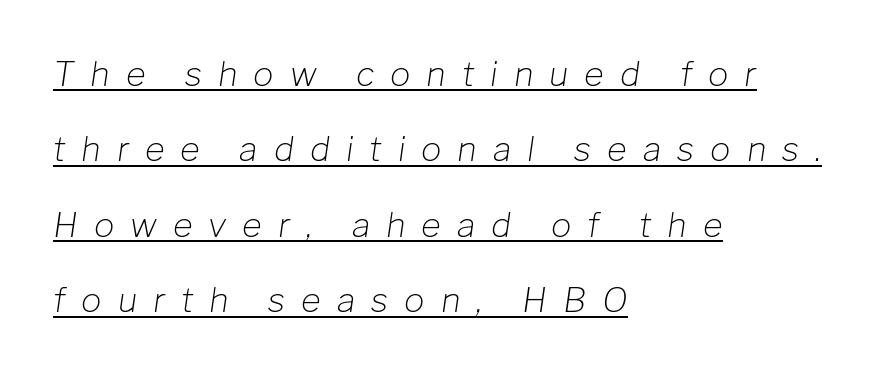
The image shows 34 px light type, italic (leaning right); set left-aligned, loose line spacing (2.22x), unusually wide letter spacing (+0.47 em), underlined; low stroke contrast and a medium x-height.
